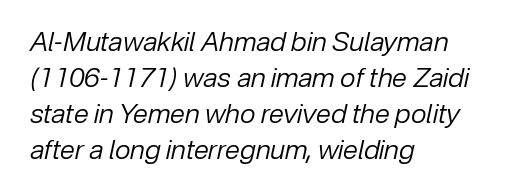
Q: Is the text bold? A: No.
Q: Is the text italic (slanted)? A: Yes, it leans right by about 12 degrees.
Q: Is the text underlined? A: No.
Q: How is the paragraph aligned? A: Left-aligned.
Q: Is the spacing between letters normal or unusually wide? A: Normal.
Q: Is the spacing between lines tight, normal or loose? A: Normal.
